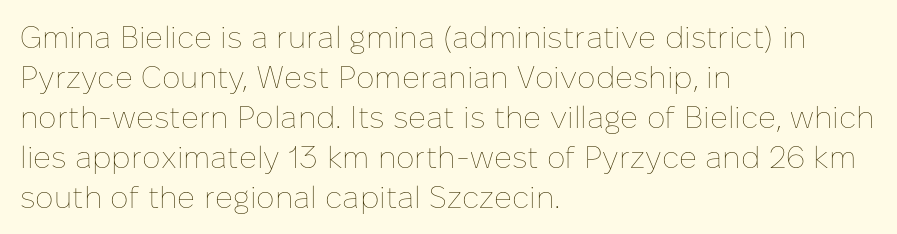
The image shows 31 px thin type, upright; set left-aligned, normal line spacing (1.29x), normal letter spacing, not underlined; low stroke contrast and a medium x-height.
